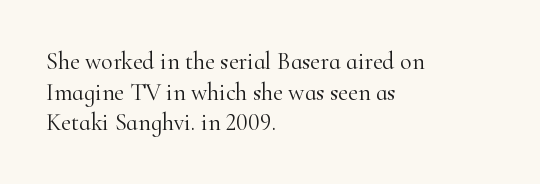
Q: Is the text bold? A: No.
Q: Is the text italic (slanted)? A: No, it is upright.
Q: Is the text underlined? A: No.
Q: How is the paragraph aligned? A: Left-aligned.
Q: Is the spacing between letters normal or unusually wide? A: Normal.
Q: Is the spacing between lines tight, normal or loose? A: Normal.
